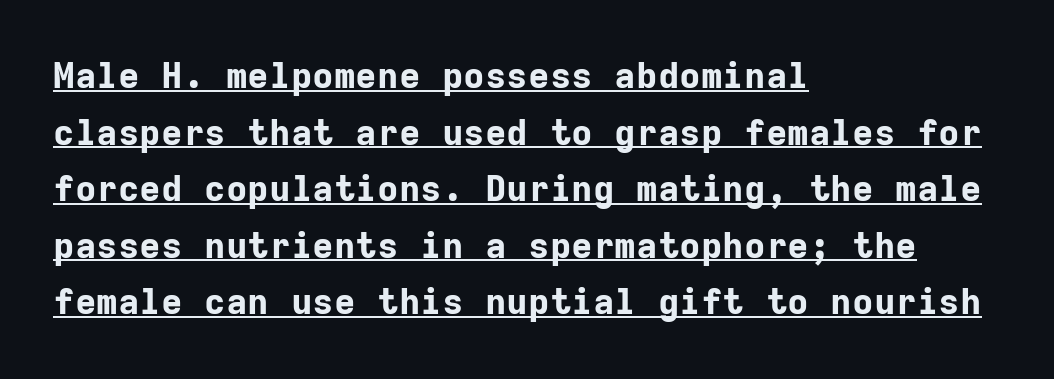
Q: Is the text bold? A: Yes.
Q: Is the text italic (slanted)? A: No, it is upright.
Q: Is the typeface a serif or a sans-serif typeface? A: Sans-serif.
Q: Is the text underlined? A: Yes.
Q: How is the paragraph aligned? A: Left-aligned.
Q: Is the spacing between letters normal or unusually wide? A: Normal.
Q: Is the spacing between lines tight, normal or loose? A: Normal.
Q: Width (condensed, normal, or wide)? A: Normal.
Q: Stroke contrast? A: Low.
Q: x-height? A: Medium.
Q: Monospaced? A: Yes.
